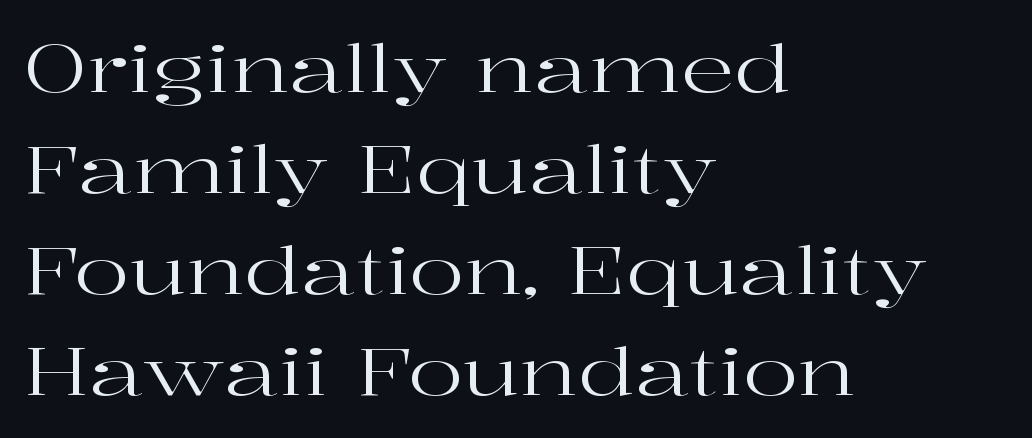
There is no visible air inserted between adjacent glyphs. This rendering features lettering with no underline. Varying glyph widths throughout — classic text-font behaviour. Think standard paragraph weight, or any step lighter than that. This is roman type, the default non-slanted kind.
